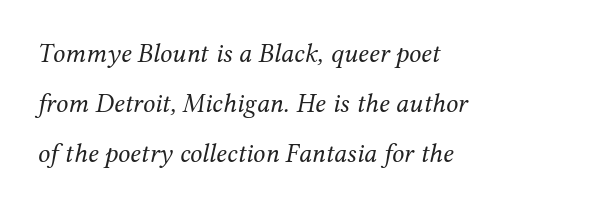
{"italic": "yes", "lean": "right", "slant_degrees": 12, "bold": "no", "underline": "no", "align": "left", "line_spacing_ratio": 1.86, "letter_spacing": "normal", "letter_spacing_em": 0.0, "glyph_px": 27}
